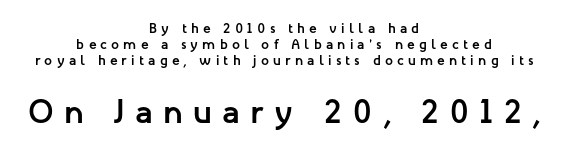
{"serif": "no", "italic": "no", "bold": "yes", "weight": "semibold", "width": "normal", "stroke_contrast": "low", "x_height": "medium", "monospaced": "no", "underline": "no", "align": "center", "line_spacing": "tight", "line_spacing_ratio": 1.13, "letter_spacing": "wide", "letter_spacing_em": 0.3, "larger_block": "second", "size_ratio": 2.43, "glyph_px": 34}
